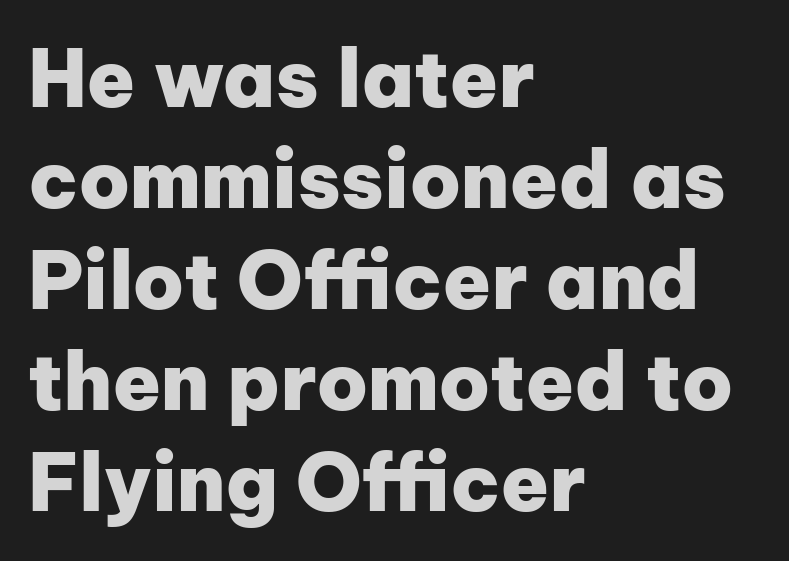
{"serif": "no", "italic": "no", "bold": "yes", "weight": "heavy", "width": "normal", "stroke_contrast": "low", "x_height": "medium", "monospaced": "no", "underline": "no", "align": "left", "line_spacing": "normal", "line_spacing_ratio": 1.28, "letter_spacing": "normal", "letter_spacing_em": 0.0, "glyph_px": 79}
